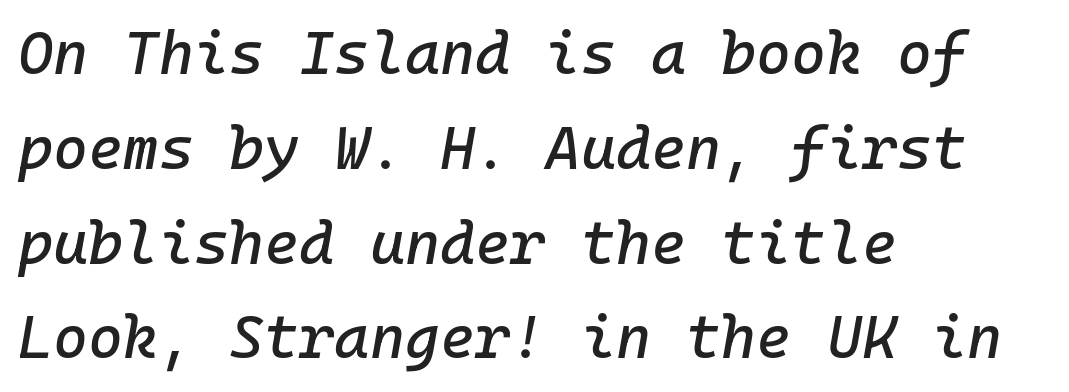
Leading matches the norm, producing a regular column. Layout note: lines flush left. The lettering tilts uniformly, giving the passage an italic look. Bare-footed words on every line.
